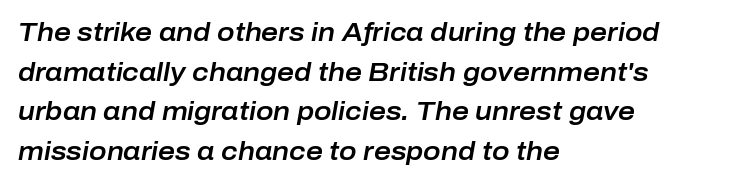
{"italic": "yes", "lean": "right", "slant_degrees": 10, "underline": "no", "align": "left", "line_spacing": "normal", "line_spacing_ratio": 1.52, "letter_spacing": "normal", "letter_spacing_em": 0.0, "glyph_px": 26}
